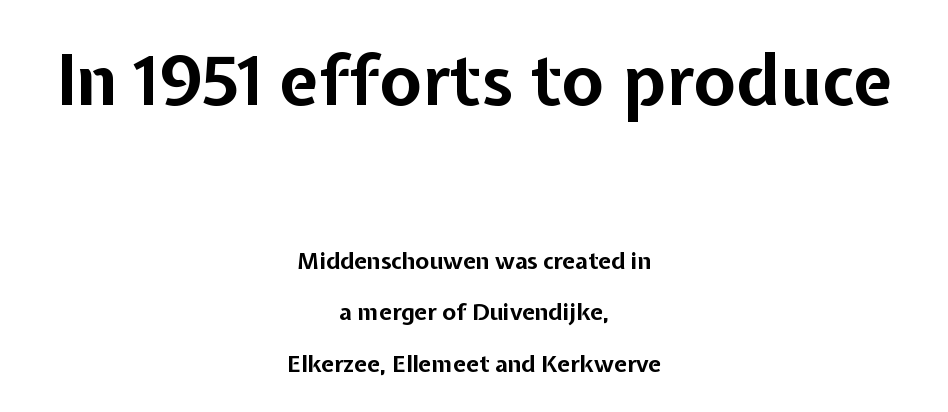
{"serif": "no", "italic": "no", "bold": "yes", "weight": "bold", "width": "normal", "stroke_contrast": "low", "x_height": "medium", "monospaced": "no", "underline": "no", "align": "center", "line_spacing": "loose", "line_spacing_ratio": 2.24, "letter_spacing": "normal", "letter_spacing_em": 0.0, "larger_block": "first", "size_ratio": 3.04, "glyph_px": 70}
